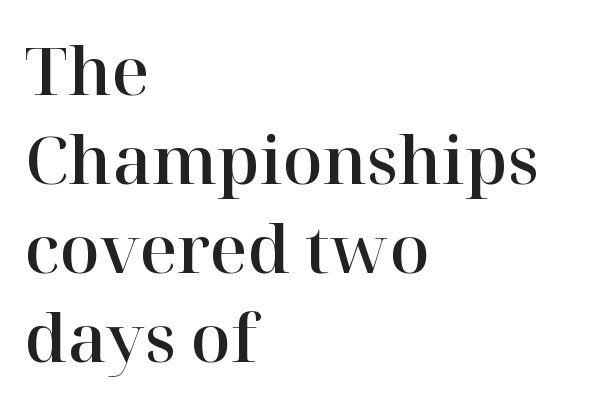
Is this a fixed-width face? No — the glyphs have proportional, varying widths. Style check: upright. Clear beneath every line of the passage. Each letter's strokes conclude with small projecting serifs. In CSS terms this would be text-align: left. Normally led — the rows are evenly, conventionally spaced.
